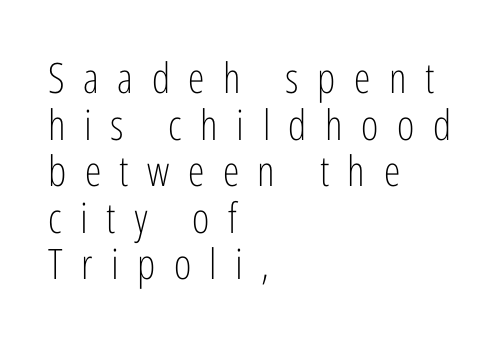
The rendering inserts visible extra space after every character. Each stroke keeps to a modest, everyday thickness or less. The rag falls on the right side of this text block. Just letters on the line, the space beneath them empty. In terms of leading, this rendering errs on the cramped side.
